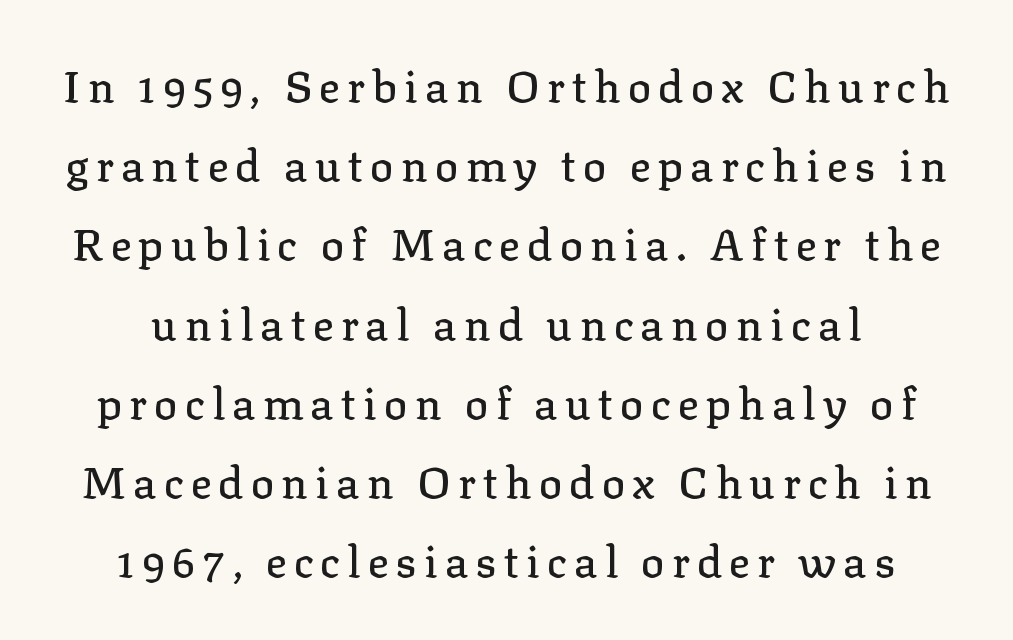
The image shows 44 px serif type, upright; set centered, line spacing 1.8x, not underlined; low stroke contrast and a medium x-height.
